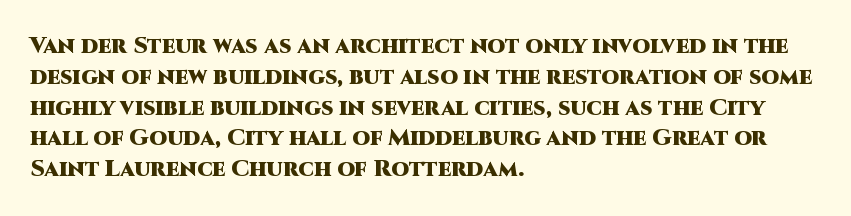
It's the straight-up-and-down kind of type. Descender tails drop into unmarked territory. Weight check: bold — yes, fully. Line beginnings align vertically; line endings do not.
